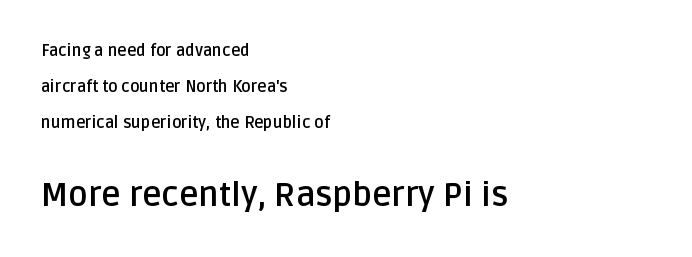
{"serif": "no", "italic": "no", "bold": "yes", "weight": "semibold", "width": "normal", "stroke_contrast": "low", "x_height": "large", "monospaced": "no", "underline": "no", "align": "left", "line_spacing": "loose", "line_spacing_ratio": 2.24, "letter_spacing": "normal", "letter_spacing_em": 0.0, "larger_block": "second", "size_ratio": 2.06, "glyph_px": 33}
